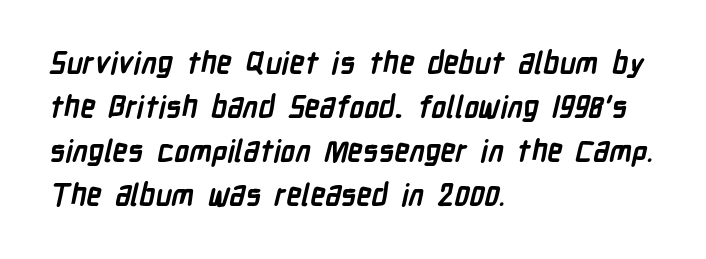
{"serif": "no", "bold": "yes", "weight": "semibold", "width": "condensed", "stroke_contrast": "low", "x_height": "medium", "monospaced": "no", "underline": "no", "align": "left", "line_spacing": "normal", "line_spacing_ratio": 1.47, "letter_spacing": "normal", "letter_spacing_em": 0.0, "glyph_px": 30}
